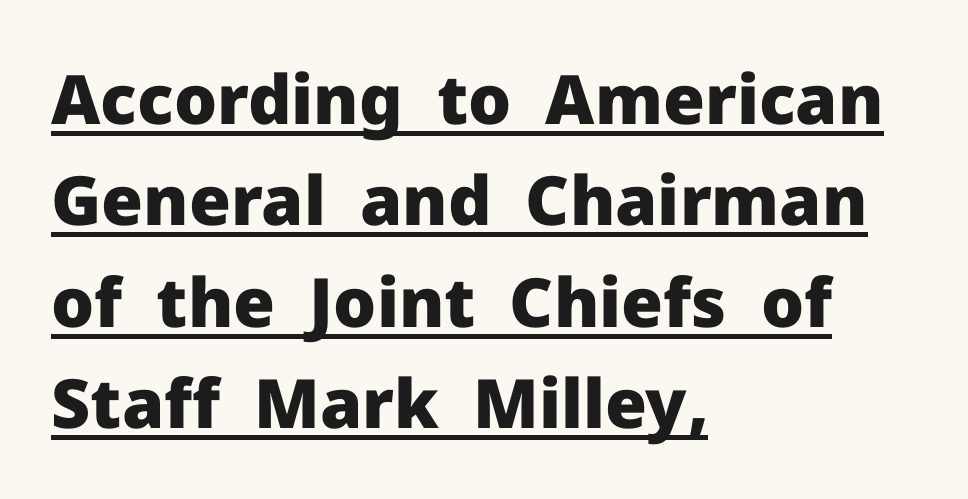
{"serif": "no", "italic": "no", "bold": "yes", "weight": "heavy", "width": "normal", "stroke_contrast": "low", "x_height": "medium", "monospaced": "no", "underline": "yes", "align": "left", "line_spacing": "normal", "line_spacing_ratio": 1.49, "letter_spacing": "normal", "letter_spacing_em": 0.0, "glyph_px": 68}
